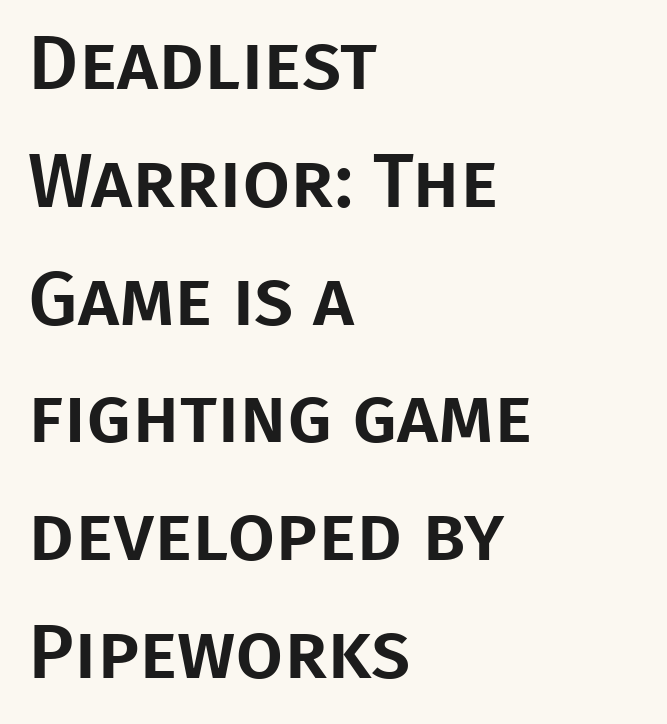
{"serif": "no", "italic": "no", "width": "normal", "stroke_contrast": "low", "x_height": "large", "monospaced": "no", "underline": "no", "align": "left", "line_spacing": "normal", "line_spacing_ratio": 1.53, "letter_spacing": "normal", "letter_spacing_em": 0.0, "glyph_px": 77}
